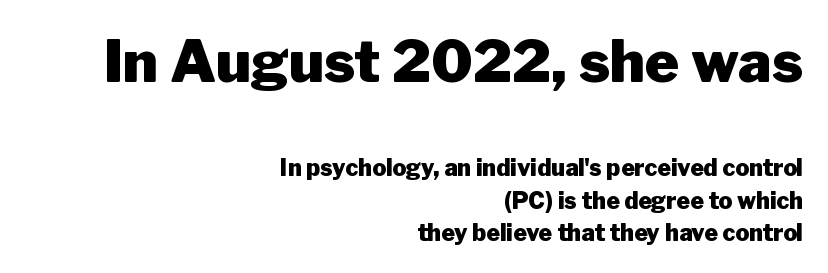
{"serif": "no", "italic": "no", "bold": "yes", "weight": "heavy", "width": "normal", "stroke_contrast": "low", "x_height": "medium", "monospaced": "no", "underline": "no", "align": "right", "line_spacing": "normal", "line_spacing_ratio": 1.41, "letter_spacing": "normal", "letter_spacing_em": 0.0, "larger_block": "first", "size_ratio": 2.52, "glyph_px": 58}
